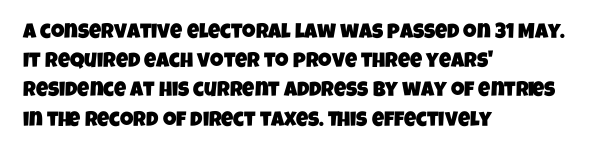
The gaps between neighbouring characters are ordinary and unremarkable. Compared with a centered layout, this one pins lines to the left instead. Decoration check: the copy has no underline. Baseline-to-baseline distance is the conventional proportion of letter height.
